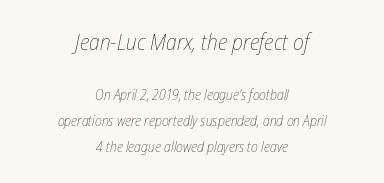
{"italic": "yes", "lean": "right", "slant_degrees": 12, "bold": "no", "underline": "no", "align": "center", "line_spacing_ratio": 1.86, "letter_spacing": "normal", "letter_spacing_em": 0.0, "larger_block": "first", "size_ratio": 1.57, "glyph_px": 22}
